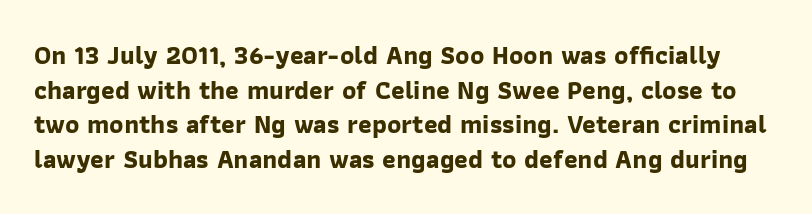
The image shows 26 px bold type; set normal line spacing (1.33x), normal letter spacing, not underlined.
